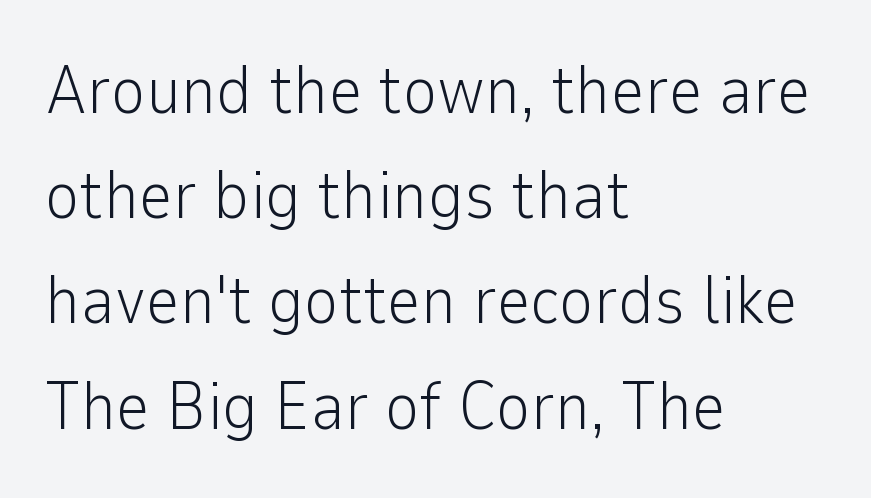
{"serif": "no", "italic": "no", "bold": "no", "weight": "light", "width": "normal", "stroke_contrast": "low", "x_height": "medium", "monospaced": "no", "underline": "no", "align": "left", "line_spacing": "normal", "line_spacing_ratio": 1.57, "letter_spacing": "normal", "letter_spacing_em": 0.0, "glyph_px": 67}
